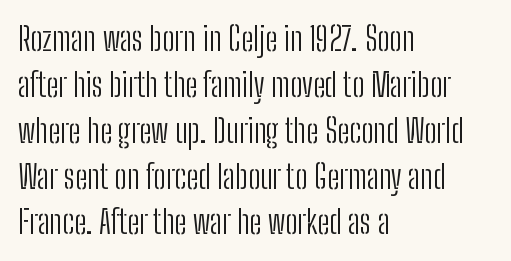
{"serif": "no", "italic": "no", "bold": "no", "weight": "light", "width": "condensed", "stroke_contrast": "low", "x_height": "medium", "monospaced": "no", "underline": "no", "align": "left", "line_spacing": "normal", "line_spacing_ratio": 1.39, "letter_spacing": "normal", "letter_spacing_em": 0.0, "glyph_px": 33}
